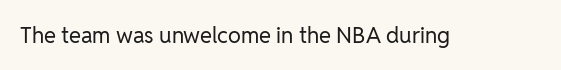
The image shows 22 px text type, upright; set normal letter spacing, not underlined.
